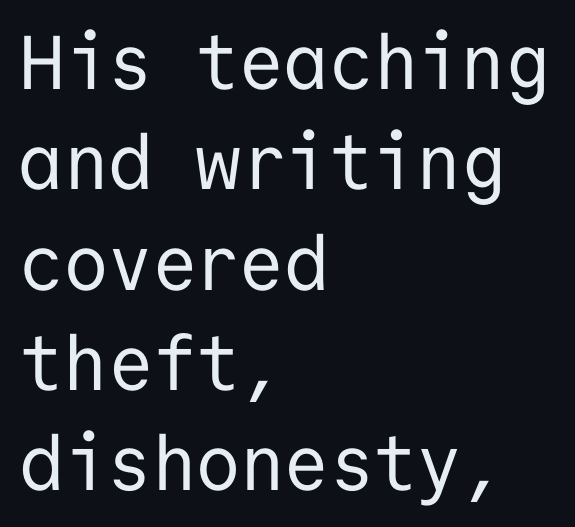
{"serif": "no", "italic": "no", "bold": "no", "weight": "regular", "width": "normal", "stroke_contrast": "low", "x_height": "medium", "monospaced": "yes", "underline": "no", "align": "left", "line_spacing": "normal", "line_spacing_ratio": 1.32, "letter_spacing": "normal", "letter_spacing_em": 0.0, "glyph_px": 76}
